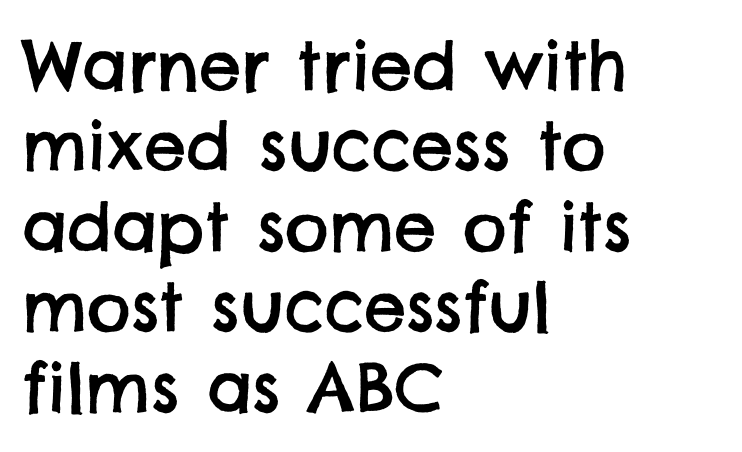
{"serif": "no", "width": "normal", "stroke_contrast": "low", "x_height": "large", "monospaced": "no", "underline": "no", "align": "left", "line_spacing_ratio": 1.2, "letter_spacing": "normal", "letter_spacing_em": 0.0, "glyph_px": 67}
